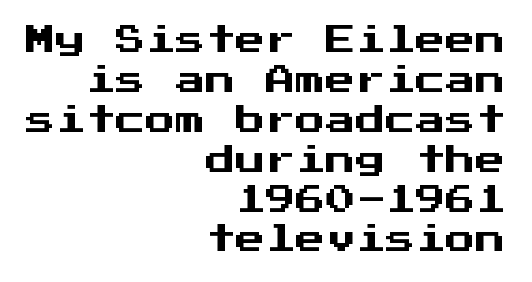
No feet cap the strokes, marking this as sans-serif type. The designer left line spacing at the default. Only glyphs here, with clear space below each row. Here the designer chose a console-style face with uniform glyph widths.
